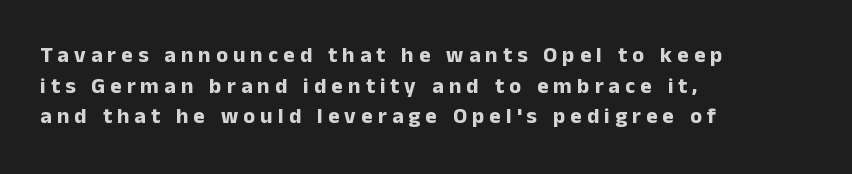
The image shows 22 px bold type, upright; set left-aligned, normal line spacing (1.39x), unusually wide letter spacing (+0.23 em), not underlined.
